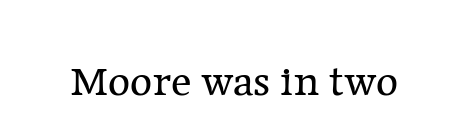
{"serif": "yes", "italic": "no", "bold": "no", "weight": "regular", "width": "normal", "stroke_contrast": "low", "x_height": "medium", "monospaced": "no", "underline": "no", "letter_spacing": "normal", "letter_spacing_em": 0.0, "glyph_px": 43}
